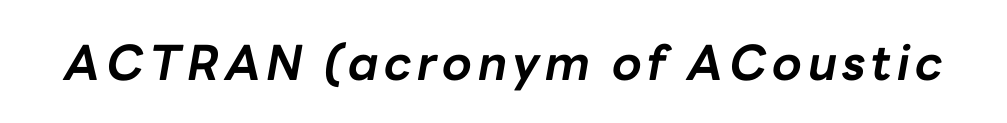
Emphasis by weight is at full strength: bold. Italic? Definitely — the glyphs are oblique. Check the space under the baseline: it is left empty. The passage shown is typed in a proportional face where columns would drift.
